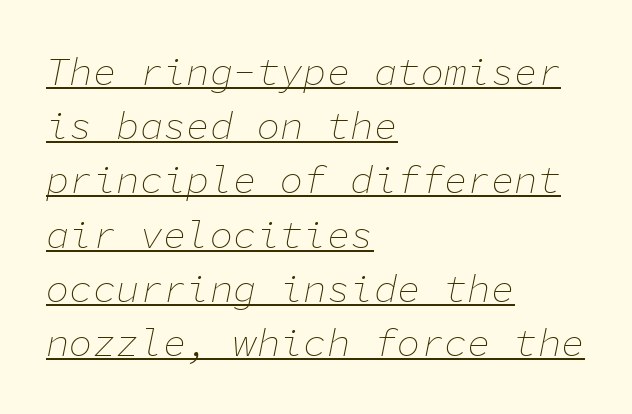
Q: Is the text bold? A: No.
Q: Is the text italic (slanted)? A: Yes, it leans right by about 11 degrees.
Q: Is the text underlined? A: Yes.
Q: How is the paragraph aligned? A: Left-aligned.
Q: Is the spacing between letters normal or unusually wide? A: Normal.
Q: Is the spacing between lines tight, normal or loose? A: Normal.
Q: Width (condensed, normal, or wide)? A: Normal.
Q: Stroke contrast? A: Low.
Q: x-height? A: Medium.
Q: Monospaced? A: Yes.
